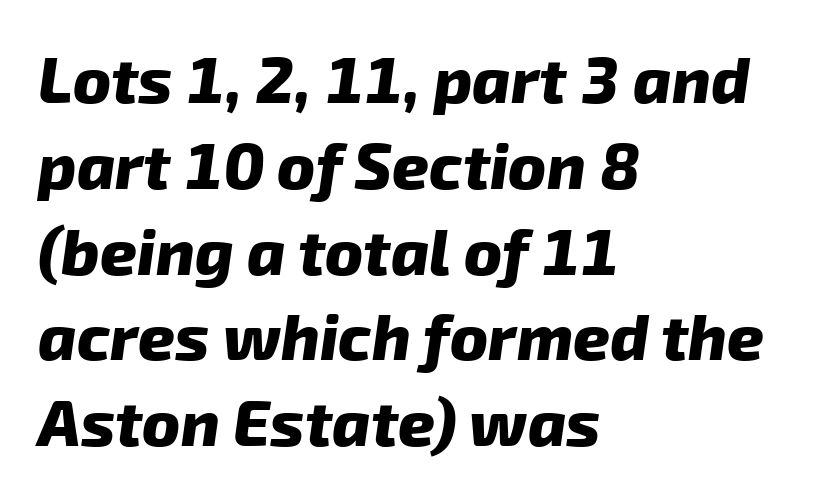
Looks like regular typesetting: each glyph gets only the width it needs. Where is the straight margin? On the left. The characters look thick and weighty, a clear bold. Nobody touched the tracking dial on this one.
